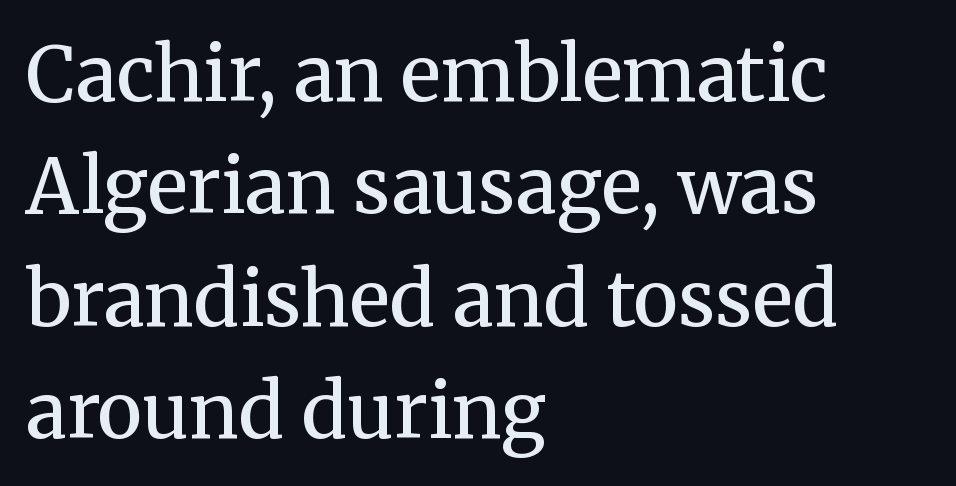
The image shows 76 px semibold serif type, upright; set left-aligned, normal line spacing (1.48x), normal letter spacing, not underlined; medium stroke contrast and a medium x-height.
